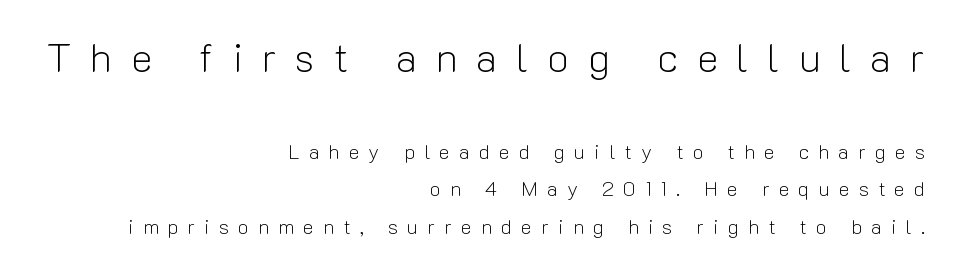
{"serif": "no", "italic": "no", "bold": "no", "weight": "light", "width": "normal", "stroke_contrast": "low", "x_height": "medium", "monospaced": "no", "underline": "no", "align": "right", "line_spacing_ratio": 1.89, "letter_spacing": "wide", "letter_spacing_em": 0.47, "larger_block": "first", "size_ratio": 2.0, "glyph_px": 40}
